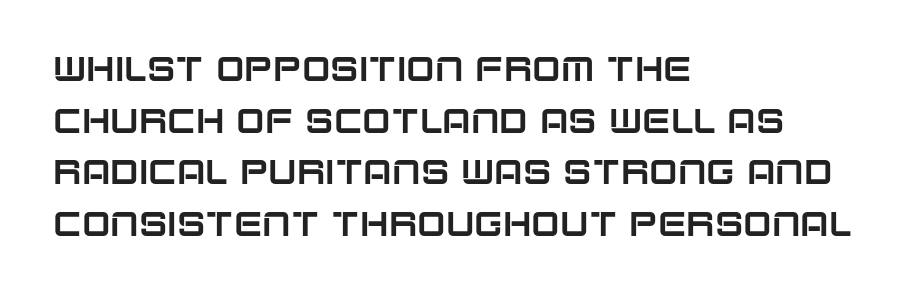
{"serif": "no", "italic": "no", "width": "normal", "stroke_contrast": "low", "x_height": "large", "monospaced": "no", "underline": "no", "align": "left", "line_spacing": "normal", "line_spacing_ratio": 1.52, "letter_spacing": "normal", "letter_spacing_em": 0.0, "glyph_px": 34}
